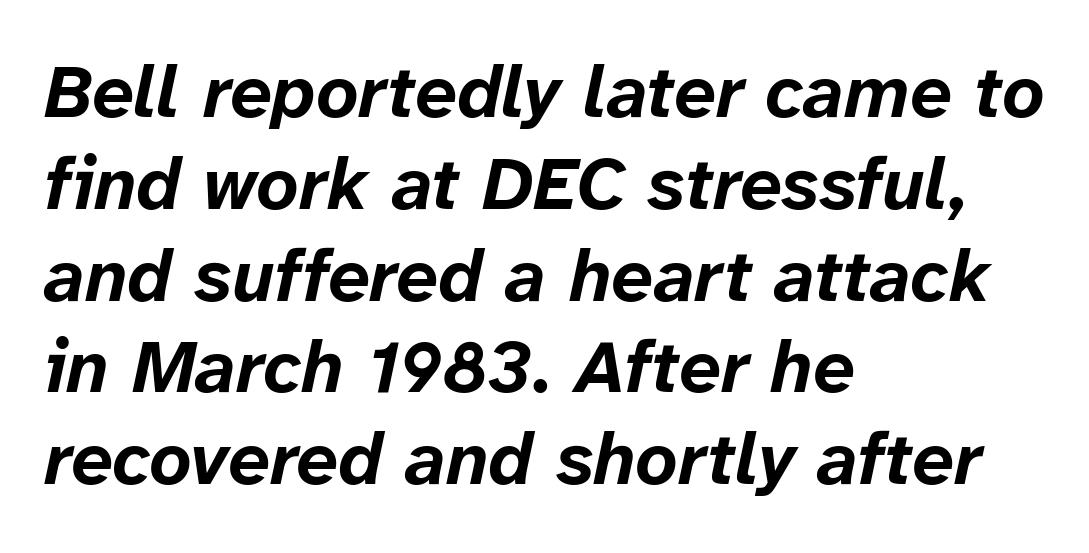
The lines in this sample share a left origin and differ only in where they stop. The rendering applies a slant to the glyphs. Nothing unusual about the tracking: characters are spaced as the font intends. Beneath every word, the page is bare. Proportional: the letters do not fall into vertical columns.
